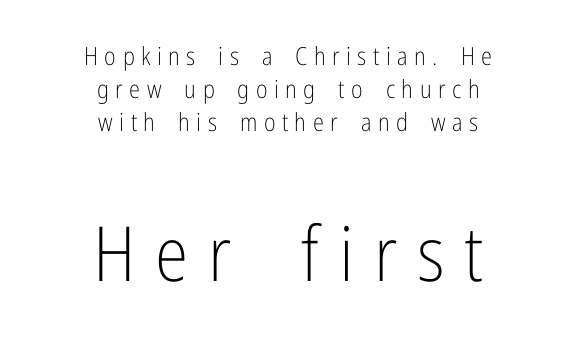
Do the letters lean? They stand straight. Stems and bowls with no extra thickness — not bold. This rendering employs a face without finishing strokes, i.e., a sans-serif. Leftover space on each line is divided equally before and after the words.
